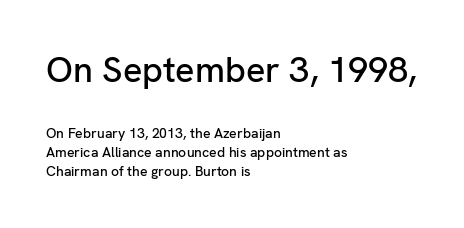
{"serif": "no", "italic": "no", "width": "normal", "stroke_contrast": "low", "x_height": "medium", "monospaced": "no", "underline": "no", "align": "left", "line_spacing": "normal", "line_spacing_ratio": 1.37, "letter_spacing": "normal", "letter_spacing_em": 0.0, "larger_block": "first", "size_ratio": 2.57, "glyph_px": 36}
